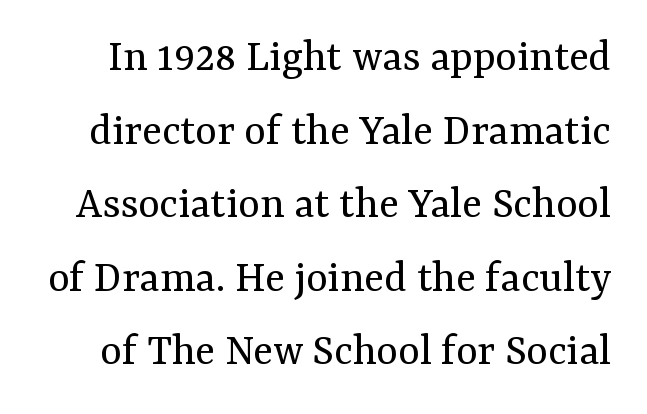
The image shows 46 px regular-weight serif type, upright; set normal line spacing (1.6x), normal letter spacing, not underlined; medium stroke contrast and a medium x-height.
